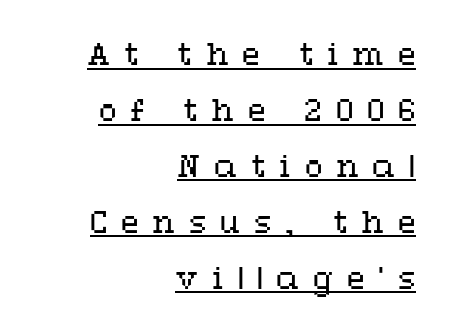
{"italic": "no", "bold": "no", "weight": "regular", "width": "wide", "stroke_contrast": "medium", "x_height": "medium", "monospaced": "no", "underline": "yes", "align": "right", "line_spacing": "loose", "line_spacing_ratio": 1.93, "letter_spacing": "wide", "letter_spacing_em": 0.47, "glyph_px": 29}
